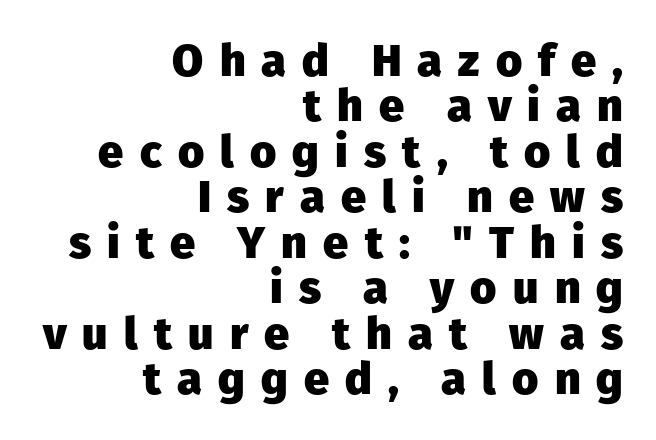
{"serif": "no", "italic": "no", "bold": "yes", "weight": "heavy", "width": "normal", "stroke_contrast": "low", "x_height": "medium", "monospaced": "no", "underline": "no", "align": "right", "line_spacing": "tight", "line_spacing_ratio": 1.01, "letter_spacing": "wide", "letter_spacing_em": 0.36, "glyph_px": 45}
